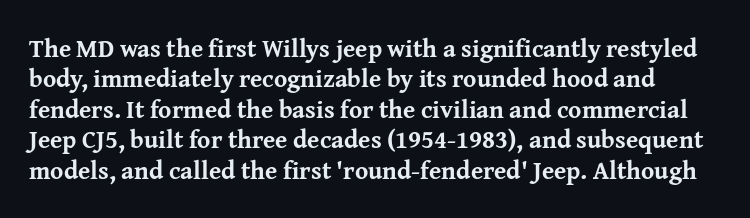
Q: Is the text bold? A: Yes.
Q: Is the text italic (slanted)? A: No, it is upright.
Q: Is the text underlined? A: No.
Q: Is the spacing between letters normal or unusually wide? A: Normal.
